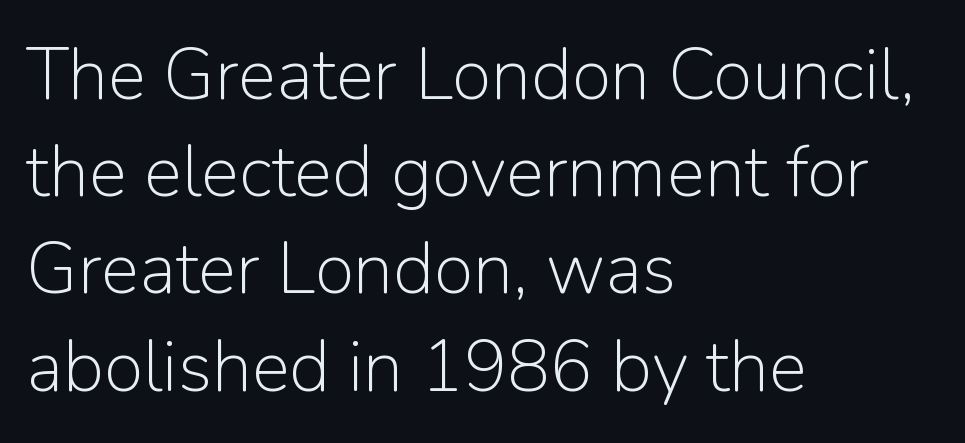
The image shows 72 px light sans-serif type, upright; set left-aligned, normal line spacing (1.35x), normal letter spacing, not underlined; low stroke contrast and a medium x-height.
